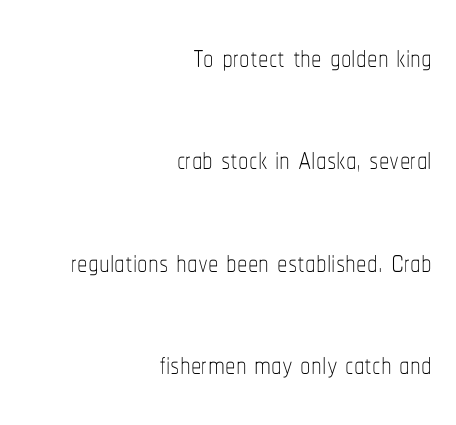
Q: Is the text bold? A: No.
Q: Is the text italic (slanted)? A: No, it is upright.
Q: Is the text underlined? A: No.
Q: How is the paragraph aligned? A: Right-aligned.
Q: Is the spacing between letters normal or unusually wide? A: Normal.
Q: Is the spacing between lines tight, normal or loose? A: Loose.
Q: Width (condensed, normal, or wide)? A: Condensed.
Q: Stroke contrast? A: Low.
Q: x-height? A: Medium.
Q: Monospaced? A: No.
